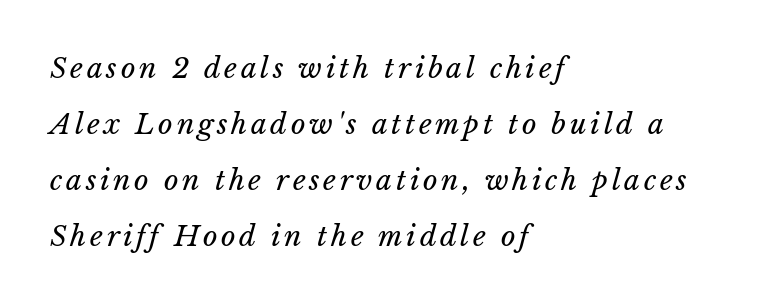
The image shows 28 px regular-weight type, italic (leaning right); set left-aligned, loose line spacing (2.0x), not underlined; low stroke contrast and a medium x-height.
